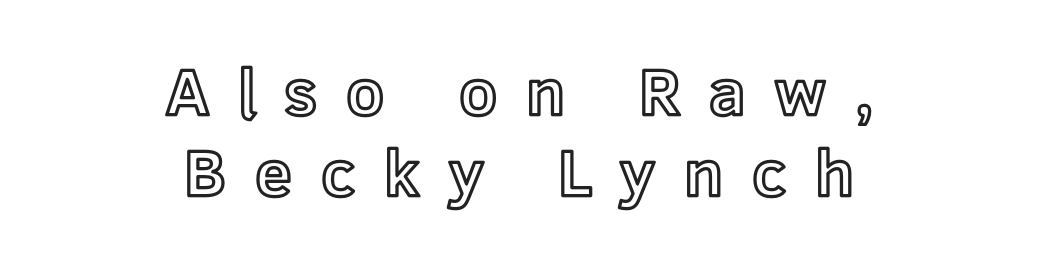
Q: Is the text italic (slanted)? A: No, it is upright.
Q: Is the text underlined? A: No.
Q: How is the paragraph aligned? A: Centered.
Q: Is the spacing between letters normal or unusually wide? A: Unusually wide.
Q: Width (condensed, normal, or wide)? A: Normal.
Q: x-height? A: Medium.
Q: Monospaced? A: No.
